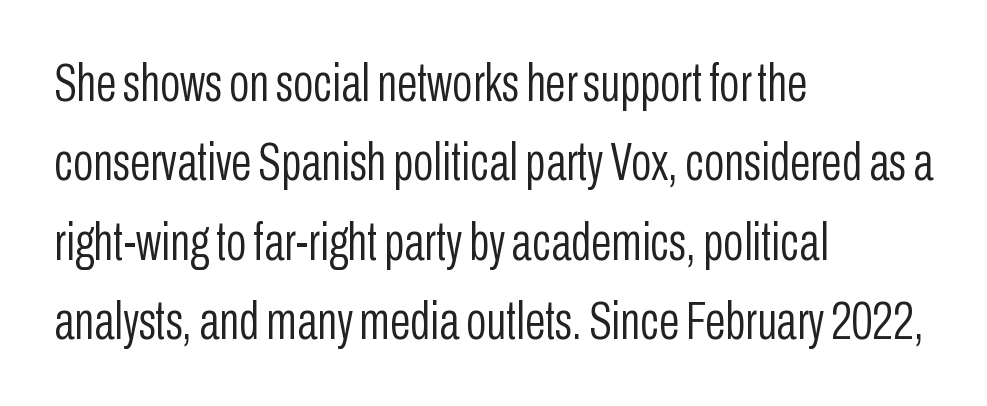
Character widths vary here, with narrow letters taking less room than wide ones. This sample uses an upright cut, with every glyph sitting square on the baseline. Grotesque or geometric, the face here clearly has no serifs. The lines are quadded left. Just letters on the line, the space beneath them empty.
